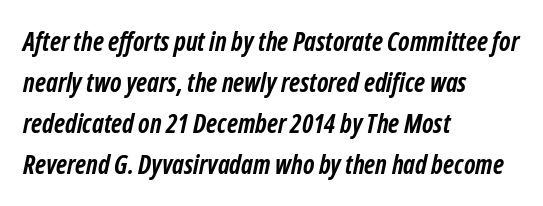
Horizontal bands of white between lines are of average thickness. Its strokes are broad and dark, the hallmark of bold type. Quick note: italic. Glyph-to-glyph distance matches everyday printed text. Honestly, there is no underline to notice here at all.
